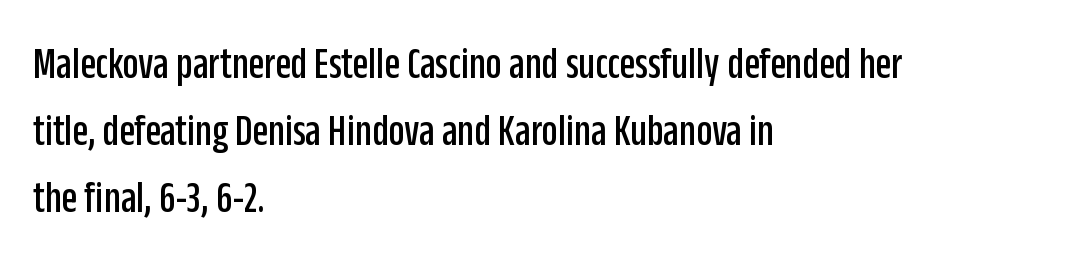
Rendered with straight, roman letterforms. The lines are quadded left. Each new line begins a customary step beneath the previous one. The face used here is proportionally spaced, like ordinary book or web type. Typographically, this falls in the sans-serif category.
